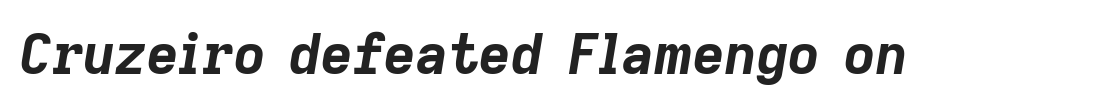
These lines carry a lot of weight — the face is fully bold. Words float on clear page, feet unadorned. Standard letterfit; no display-style spreading of the glyphs. In terms of posture, this sample is oblique. These lines are rendered in a variable-pitch font.
